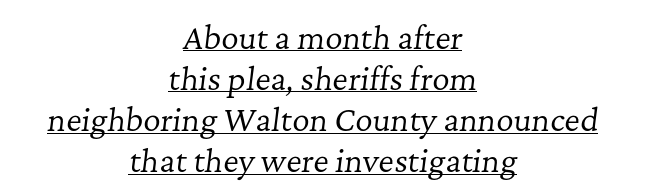
{"serif": "yes", "italic": "yes", "lean": "right", "slant_degrees": 7, "bold": "no", "weight": "regular", "width": "normal", "stroke_contrast": "low", "x_height": "medium", "monospaced": "no", "underline": "yes", "align": "center", "line_spacing": "normal", "line_spacing_ratio": 1.37, "letter_spacing": "normal", "letter_spacing_em": 0.0, "glyph_px": 30}
